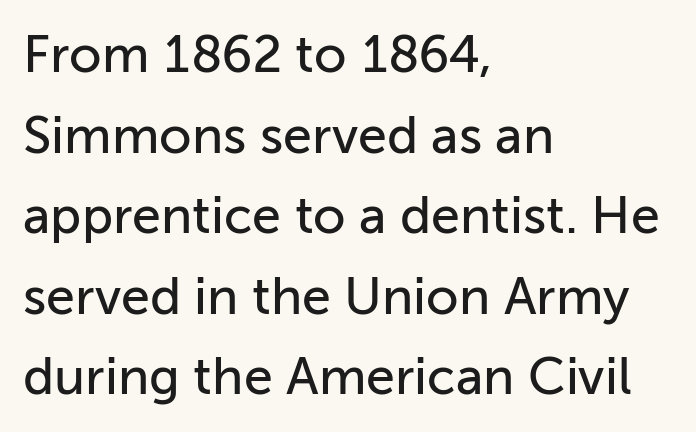
Q: Is the text italic (slanted)? A: No, it is upright.
Q: Is the typeface a serif or a sans-serif typeface? A: Sans-serif.
Q: Is the text underlined? A: No.
Q: How is the paragraph aligned? A: Left-aligned.
Q: Is the spacing between letters normal or unusually wide? A: Normal.
Q: Is the spacing between lines tight, normal or loose? A: Normal.
Q: Width (condensed, normal, or wide)? A: Normal.
Q: Stroke contrast? A: Low.
Q: x-height? A: Medium.
Q: Monospaced? A: No.
